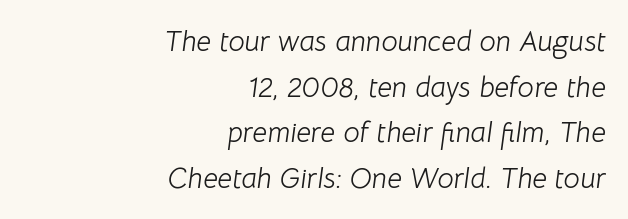
{"italic": "yes", "lean": "right", "slant_degrees": 8, "bold": "no", "weight": "light", "width": "normal", "stroke_contrast": "low", "x_height": "medium", "monospaced": "no", "underline": "no", "align": "right", "line_spacing": "normal", "line_spacing_ratio": 1.57, "letter_spacing": "normal", "letter_spacing_em": 0.0, "glyph_px": 29}
